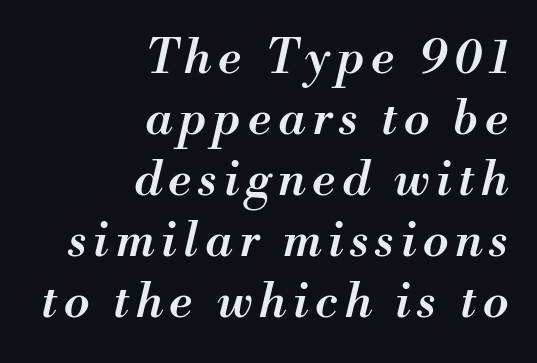
{"italic": "yes", "lean": "right", "slant_degrees": 13, "bold": "semi", "weight": "semibold", "width": "normal", "stroke_contrast": "medium", "x_height": "small", "monospaced": "no", "underline": "no", "align": "right", "line_spacing": "normal", "line_spacing_ratio": 1.3, "glyph_px": 47}
